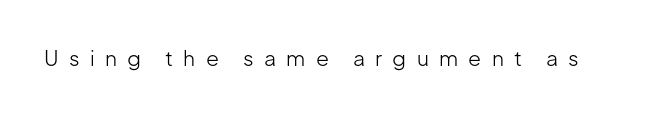
The image shows 21 px text type, upright; set unusually wide letter spacing (+0.49 em), not underlined.
